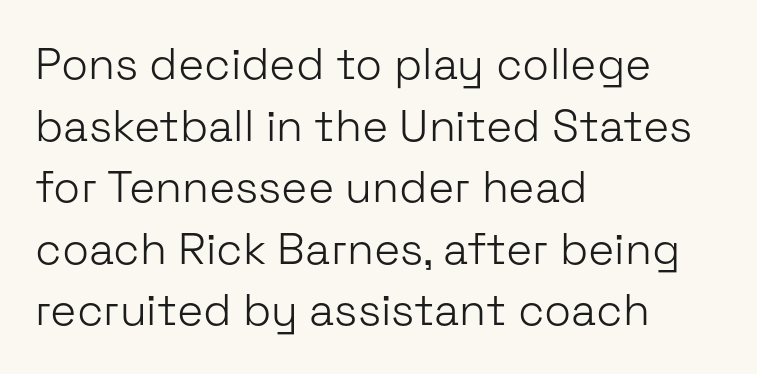
The image shows 44 px light sans-serif type, upright; set left-aligned, normal line spacing (1.4x), normal letter spacing, not underlined; low stroke contrast and a medium x-height.
